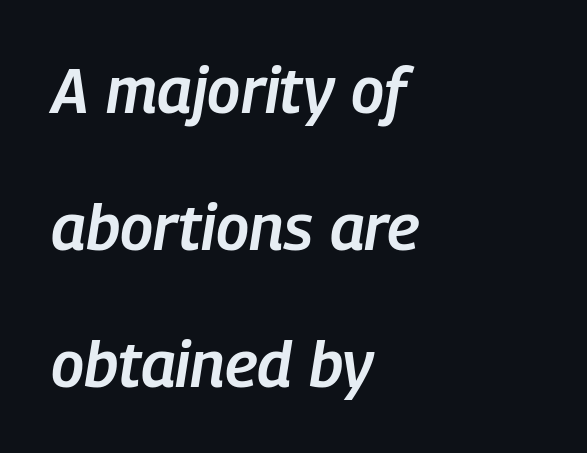
Q: Is the text bold? A: Semi-bold.
Q: Is the text italic (slanted)? A: Yes, it leans right by about 9 degrees.
Q: Is the text underlined? A: No.
Q: How is the paragraph aligned? A: Left-aligned.
Q: Is the spacing between letters normal or unusually wide? A: Normal.
Q: Is the spacing between lines tight, normal or loose? A: Loose.
Q: Width (condensed, normal, or wide)? A: Condensed.
Q: Stroke contrast? A: Low.
Q: x-height? A: Medium.
Q: Monospaced? A: No.
